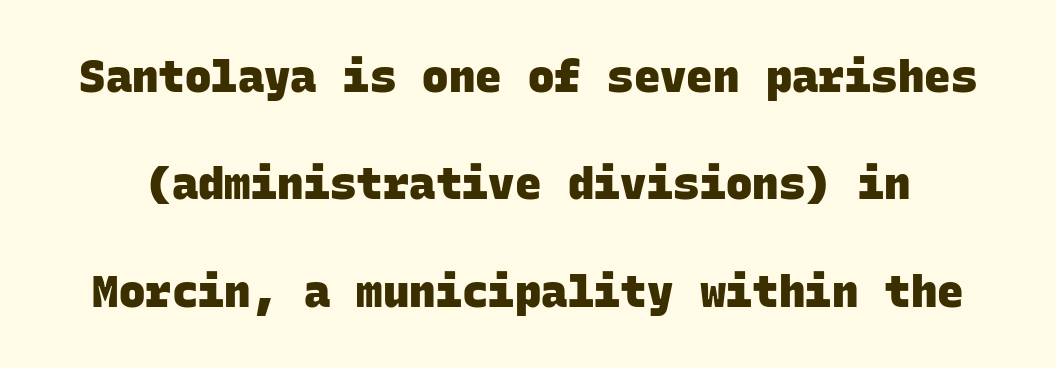
{"serif": "no", "bold": "yes", "weight": "heavy", "width": "normal", "stroke_contrast": "low", "x_height": "large", "monospaced": "yes", "underline": "no", "line_spacing": "loose", "line_spacing_ratio": 2.44, "letter_spacing": "normal", "letter_spacing_em": 0.0, "glyph_px": 44}
